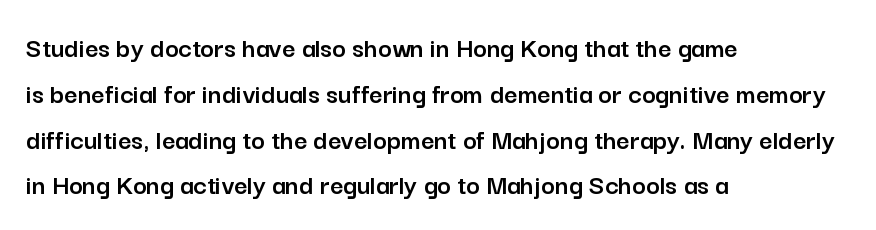
{"serif": "no", "italic": "no", "width": "normal", "stroke_contrast": "low", "x_height": "medium", "monospaced": "no", "underline": "no", "align": "left", "line_spacing": "normal", "line_spacing_ratio": 1.58, "letter_spacing": "normal", "letter_spacing_em": 0.0, "glyph_px": 29}
